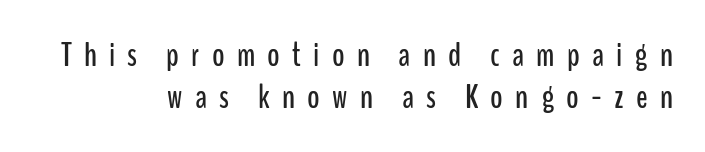
{"serif": "no", "italic": "no", "width": "condensed", "stroke_contrast": "low", "x_height": "medium", "monospaced": "no", "underline": "no", "align": "right", "line_spacing_ratio": 1.23, "letter_spacing": "wide", "letter_spacing_em": 0.36, "glyph_px": 34}
